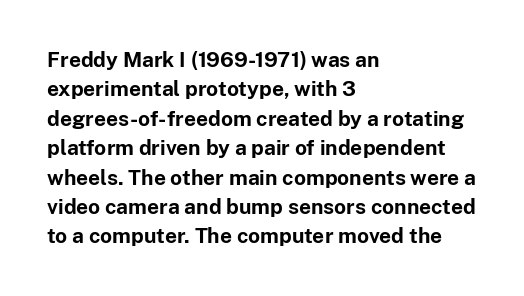
Posture: upright roman. Underlining? Definitely not there. Each line starts at the same left margin while the right side varies. Stroke thickness is high; the sample reads as a true bold. The block of text has a typical density, with ordinary space between rows.
